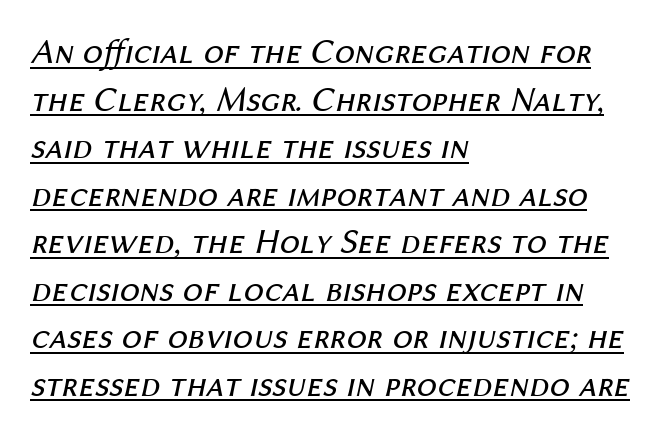
Q: Is the text bold? A: No.
Q: Is the text italic (slanted)? A: Yes, it leans right by about 12 degrees.
Q: Is the text underlined? A: Yes.
Q: How is the paragraph aligned? A: Left-aligned.
Q: Is the spacing between letters normal or unusually wide? A: Normal.
Q: Is the spacing between lines tight, normal or loose? A: Normal.
Q: Width (condensed, normal, or wide)? A: Normal.
Q: Stroke contrast? A: Medium.
Q: x-height? A: Medium.
Q: Monospaced? A: No.
